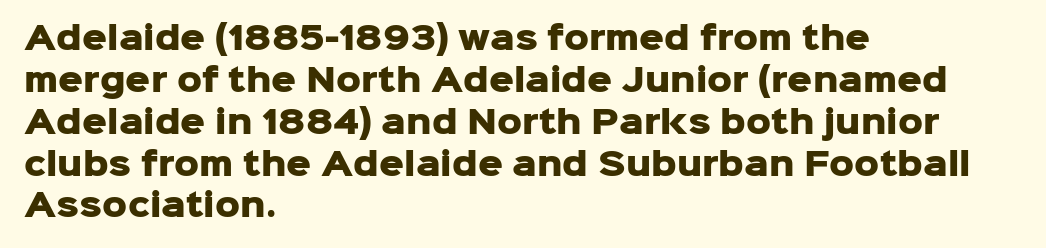
The image shows 31 px heavy sans-serif type, upright; set left-aligned, normal line spacing (1.35x), normal letter spacing, not underlined; low stroke contrast and a medium x-height.
